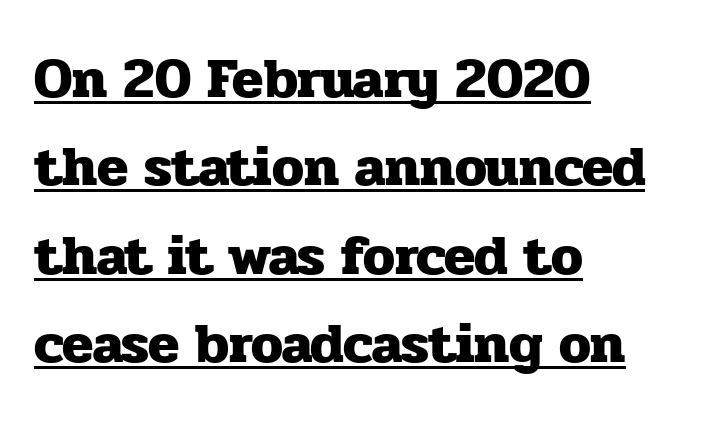
Q: Is the text bold? A: Yes.
Q: Is the text italic (slanted)? A: No, it is upright.
Q: Is the typeface a serif or a sans-serif typeface? A: Serif.
Q: Is the text underlined? A: Yes.
Q: How is the paragraph aligned? A: Left-aligned.
Q: Is the spacing between letters normal or unusually wide? A: Normal.
Q: Is the spacing between lines tight, normal or loose? A: Normal.
Q: Width (condensed, normal, or wide)? A: Normal.
Q: Stroke contrast? A: Low.
Q: x-height? A: Medium.
Q: Monospaced? A: No.
